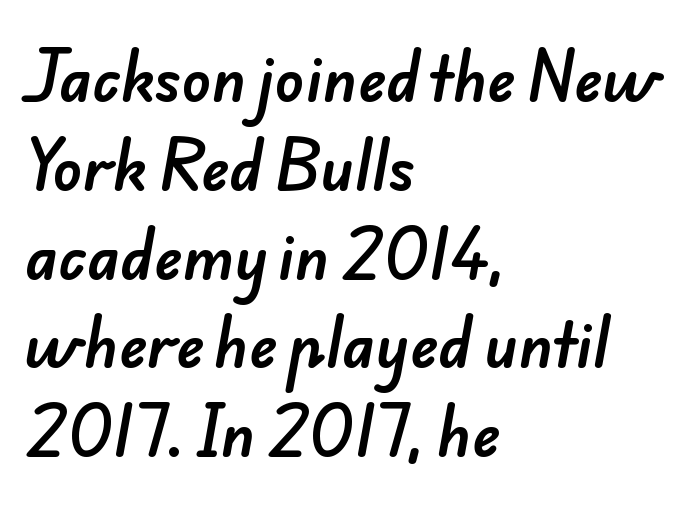
Q: Is the typeface a serif or a sans-serif typeface? A: Sans-serif.
Q: Is the text underlined? A: No.
Q: How is the paragraph aligned? A: Left-aligned.
Q: Is the spacing between letters normal or unusually wide? A: Normal.
Q: Is the spacing between lines tight, normal or loose? A: Normal.
Q: Width (condensed, normal, or wide)? A: Normal.
Q: Stroke contrast? A: Low.
Q: x-height? A: Small.
Q: Monospaced? A: No.
